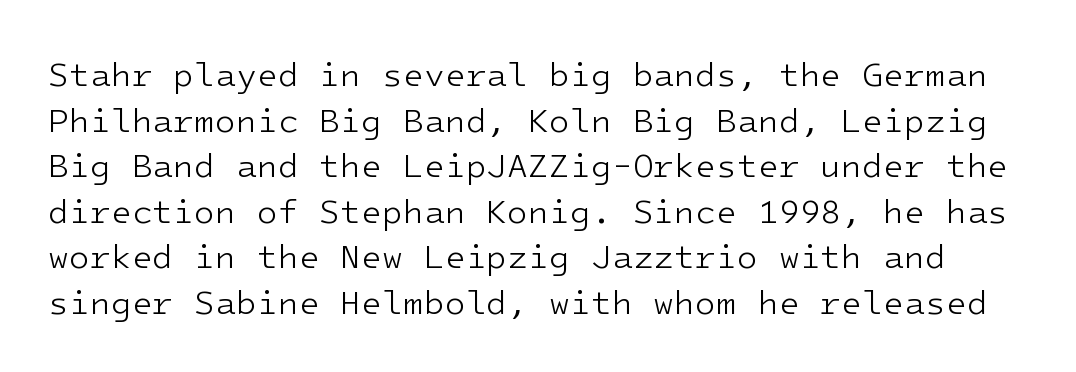
Q: Is the text bold? A: No.
Q: Is the text italic (slanted)? A: No, it is upright.
Q: Is the typeface a serif or a sans-serif typeface? A: Sans-serif.
Q: Is the text underlined? A: No.
Q: Is the spacing between letters normal or unusually wide? A: Normal.
Q: Is the spacing between lines tight, normal or loose? A: Normal.
Q: Width (condensed, normal, or wide)? A: Normal.
Q: Stroke contrast? A: Low.
Q: x-height? A: Medium.
Q: Monospaced? A: Yes.
